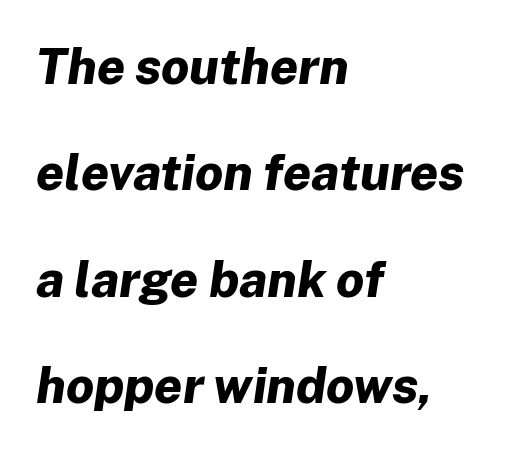
Q: Is the text bold? A: Yes.
Q: Is the text italic (slanted)? A: Yes, it leans right by about 8 degrees.
Q: Is the text underlined? A: No.
Q: How is the paragraph aligned? A: Left-aligned.
Q: Is the spacing between letters normal or unusually wide? A: Normal.
Q: Is the spacing between lines tight, normal or loose? A: Loose.
Q: Width (condensed, normal, or wide)? A: Normal.
Q: Stroke contrast? A: Low.
Q: x-height? A: Medium.
Q: Monospaced? A: No.
